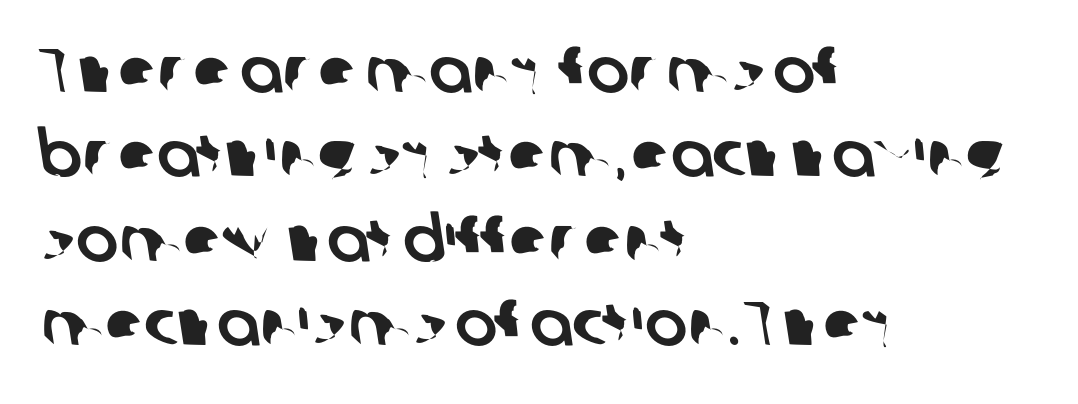
Q: Is the typeface a serif or a sans-serif typeface? A: Sans-serif.
Q: Is the text underlined? A: No.
Q: How is the paragraph aligned? A: Left-aligned.
Q: Is the spacing between letters normal or unusually wide? A: Normal.
Q: Is the spacing between lines tight, normal or loose? A: Normal.
Q: Width (condensed, normal, or wide)? A: Normal.
Q: Stroke contrast? A: Low.
Q: x-height? A: Medium.
Q: Monospaced? A: No.
